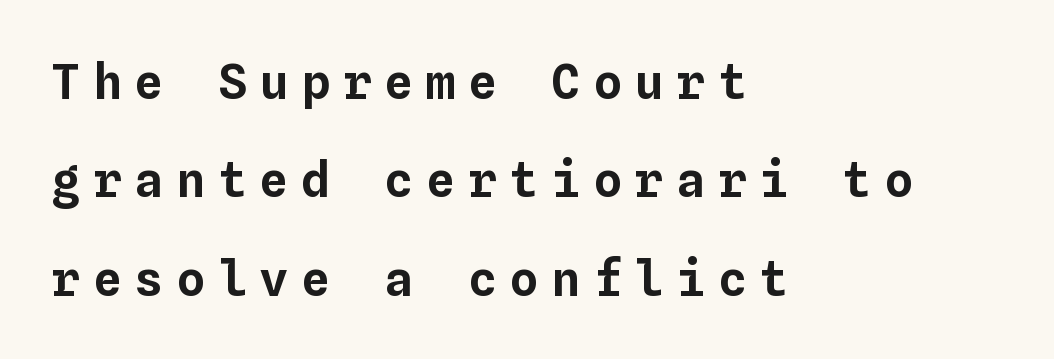
The image shows 49 px text type, upright, monospaced; set left-aligned, loose line spacing (2.01x), unusually wide letter spacing (+0.25 em), not underlined; low stroke contrast and a medium x-height.
